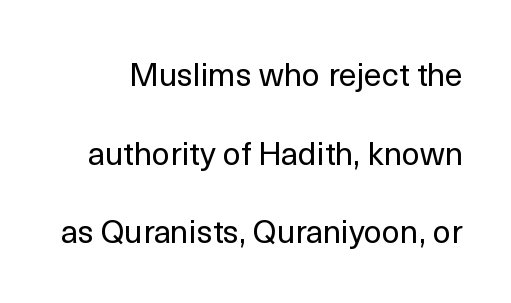
Q: Is the text bold? A: No.
Q: Is the text italic (slanted)? A: No, it is upright.
Q: Is the typeface a serif or a sans-serif typeface? A: Sans-serif.
Q: Is the text underlined? A: No.
Q: Is the spacing between letters normal or unusually wide? A: Normal.
Q: Is the spacing between lines tight, normal or loose? A: Loose.
Q: Width (condensed, normal, or wide)? A: Normal.
Q: x-height? A: Medium.
Q: Monospaced? A: No.
